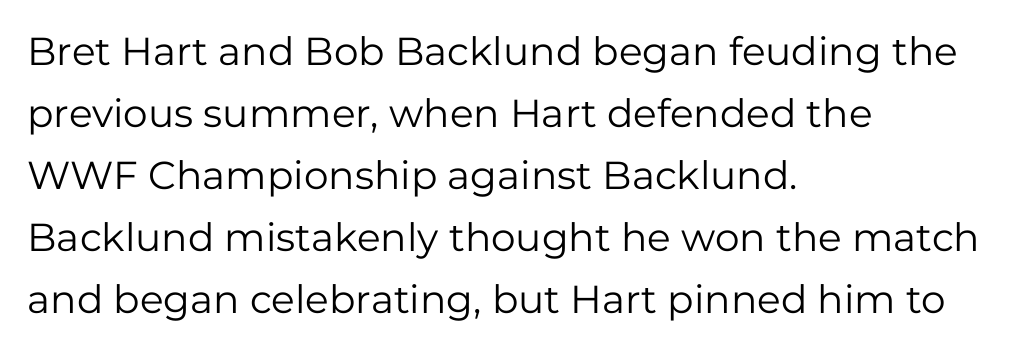
Q: Is the text bold? A: No.
Q: Is the text italic (slanted)? A: No, it is upright.
Q: Is the typeface a serif or a sans-serif typeface? A: Sans-serif.
Q: Is the text underlined? A: No.
Q: How is the paragraph aligned? A: Left-aligned.
Q: Is the spacing between letters normal or unusually wide? A: Normal.
Q: Is the spacing between lines tight, normal or loose? A: Normal.
Q: Width (condensed, normal, or wide)? A: Normal.
Q: Stroke contrast? A: Low.
Q: x-height? A: Medium.
Q: Monospaced? A: No.
